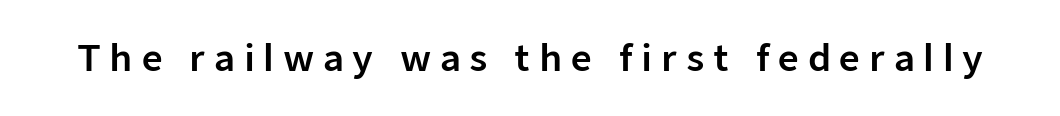
The typeface chosen for these lines omits serifs. The lettering stays uniformly vertical, giving the passage a roman look. The gaps between neighbouring characters are conspicuously large. A clean baseline with only descenders dipping below it. These lines are rendered in a variable-pitch font.
